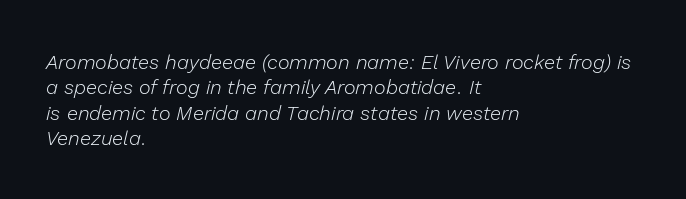
Q: Is the text bold? A: No.
Q: Is the text italic (slanted)? A: Yes, it leans right by about 13 degrees.
Q: Is the text underlined? A: No.
Q: How is the paragraph aligned? A: Left-aligned.
Q: Is the spacing between letters normal or unusually wide? A: Normal.
Q: Is the spacing between lines tight, normal or loose? A: Normal.
